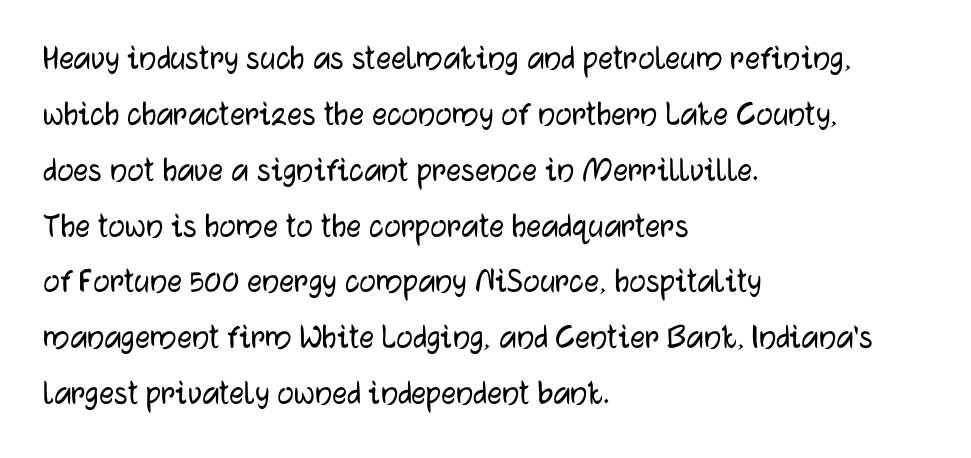
Typographically, this falls in the sans-serif category. Typeset ragged right — the left edge is the straight one. Do the characters align in a grid? No, the font is proportional. In terms of leading, this rendering sits right in the middle. The lettering holds an erect, upright posture throughout. Check under the words: just untouched page.
